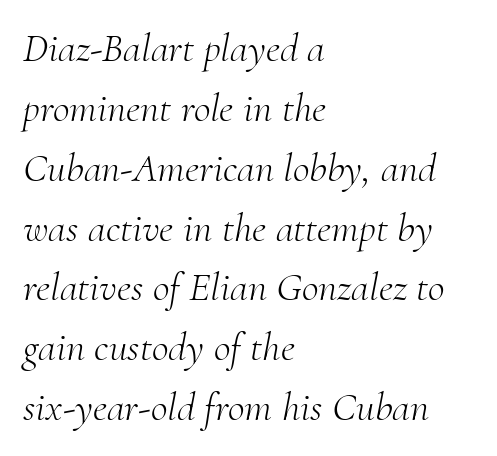
The image shows 41 px light serif type, italic (leaning right); set left-aligned, normal line spacing (1.46x), normal letter spacing, not underlined; medium stroke contrast and a small x-height.
